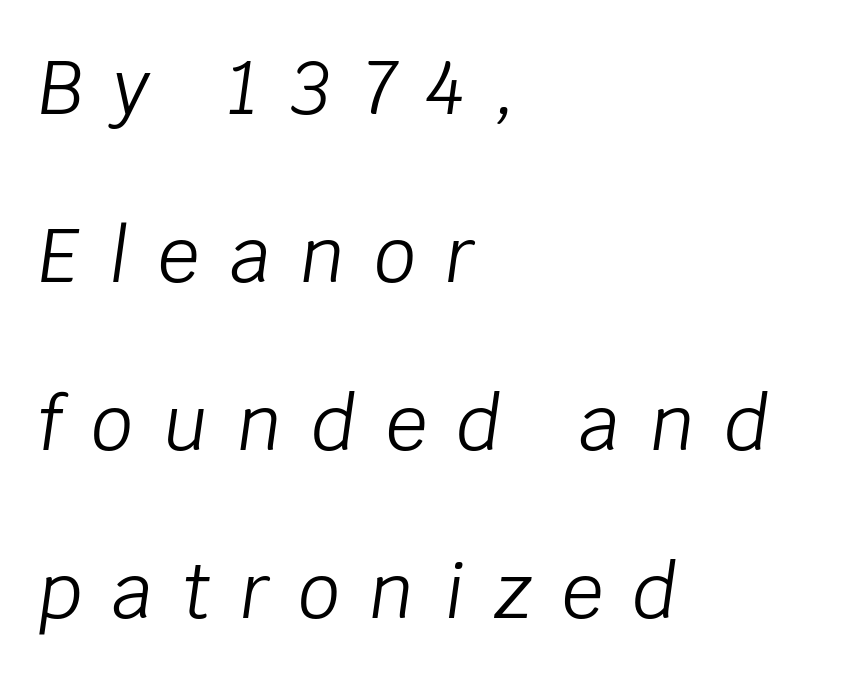
A typesetter would call this leading open, well beyond the default. Plain, unruled lines of type. There is plenty of visible air inserted between adjacent glyphs. Is the type slanted? Yes — the strokes lean at a clear angle. A typesetter would call this proportional, since set widths differ per character.
